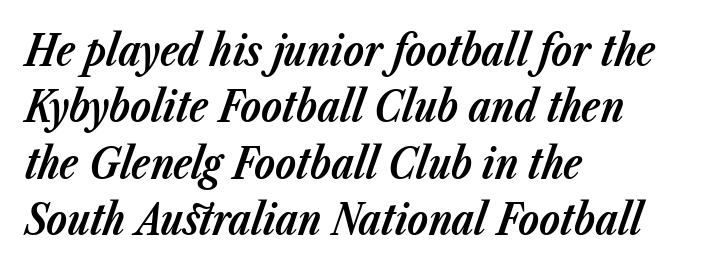
{"italic": "yes", "lean": "right", "slant_degrees": 23, "bold": "yes", "weight": "bold", "width": "normal", "stroke_contrast": "low", "x_height": "medium", "monospaced": "no", "underline": "no", "align": "left", "line_spacing": "normal", "line_spacing_ratio": 1.34, "letter_spacing": "normal", "letter_spacing_em": 0.0, "glyph_px": 42}
